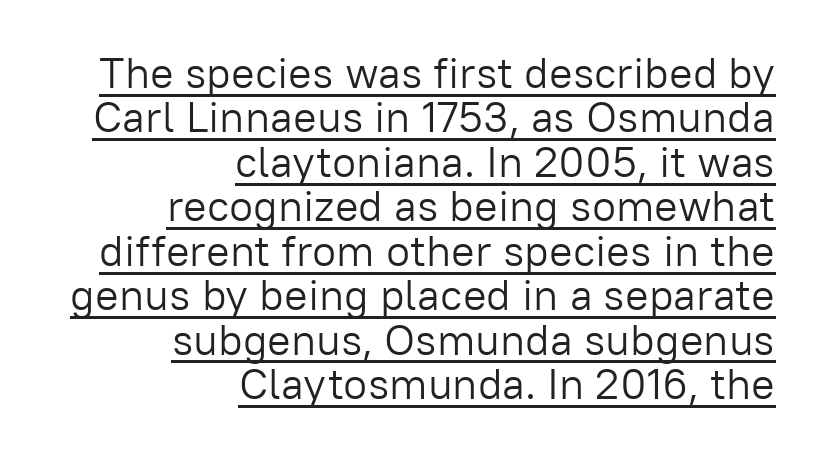
This sample is right-justified, so line beginnings fall wherever the words allow. The specimen includes a rule beneath the text block's lines. Style check: upright. The rendering uses natural spacing where letterforms have individual widths. The rendering uses a small line-height, squeezing the rows.
